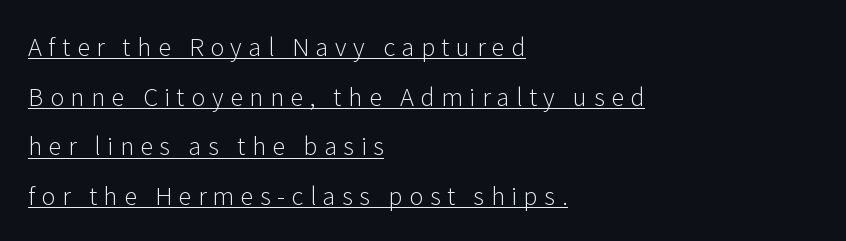
Q: Is the text bold? A: No.
Q: Is the text italic (slanted)? A: No, it is upright.
Q: Is the text underlined? A: Yes.
Q: How is the paragraph aligned? A: Left-aligned.
Q: Is the spacing between letters normal or unusually wide? A: Unusually wide.
Q: Is the spacing between lines tight, normal or loose? A: Loose.
